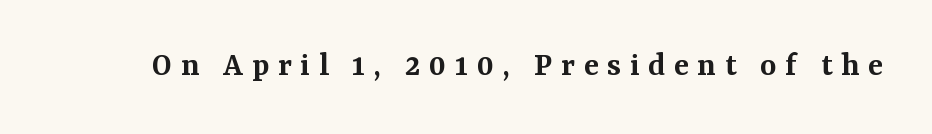
The image shows 35 px semibold serif type, upright; set unusually wide letter spacing (+0.24 em), not underlined; medium stroke contrast and a medium x-height.
